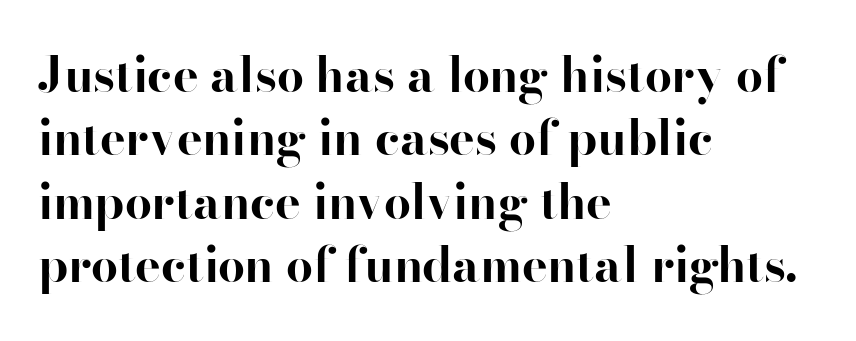
Q: Is the text bold? A: Yes.
Q: Is the text italic (slanted)? A: No, it is upright.
Q: Is the typeface a serif or a sans-serif typeface? A: Serif.
Q: Is the text underlined? A: No.
Q: How is the paragraph aligned? A: Left-aligned.
Q: Is the spacing between letters normal or unusually wide? A: Normal.
Q: Is the spacing between lines tight, normal or loose? A: Normal.
Q: Width (condensed, normal, or wide)? A: Normal.
Q: Stroke contrast? A: High.
Q: x-height? A: Small.
Q: Monospaced? A: No.
